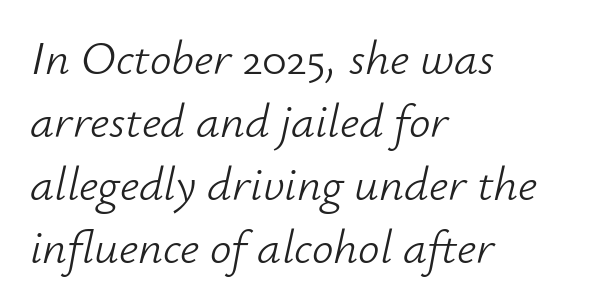
{"italic": "yes", "lean": "right", "slant_degrees": 12, "bold": "no", "weight": "light", "width": "normal", "stroke_contrast": "low", "x_height": "small", "monospaced": "no", "underline": "no", "align": "left", "line_spacing": "normal", "line_spacing_ratio": 1.31, "letter_spacing": "normal", "letter_spacing_em": 0.0, "glyph_px": 48}
